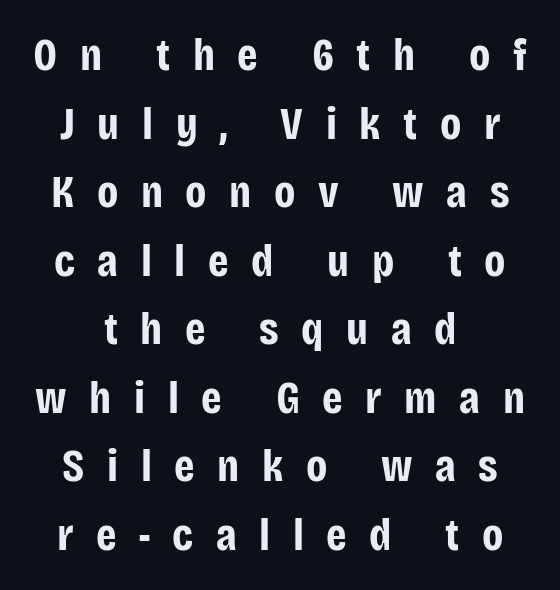
Q: Is the text bold? A: Yes.
Q: Is the text italic (slanted)? A: No, it is upright.
Q: Is the typeface a serif or a sans-serif typeface? A: Sans-serif.
Q: Is the text underlined? A: No.
Q: Is the spacing between letters normal or unusually wide? A: Unusually wide.
Q: Is the spacing between lines tight, normal or loose? A: Normal.
Q: Width (condensed, normal, or wide)? A: Condensed.
Q: Stroke contrast? A: Low.
Q: x-height? A: Large.
Q: Monospaced? A: No.
